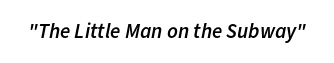
Moderately thickened strokes mark this as semibold type. Rendered with sloped, italic letterforms. The face used here is rendered with its standard letterfit. Beneath every word, the page is bare.
